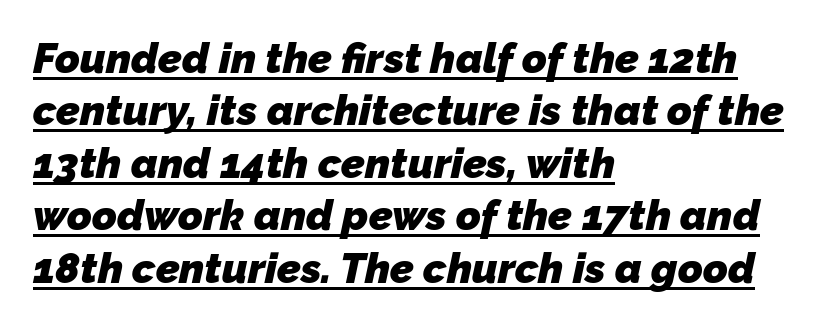
{"serif": "no", "bold": "yes", "weight": "heavy", "width": "normal", "stroke_contrast": "low", "x_height": "medium", "monospaced": "no", "underline": "yes", "align": "left", "line_spacing": "normal", "line_spacing_ratio": 1.25, "letter_spacing": "normal", "letter_spacing_em": 0.0, "glyph_px": 42}
